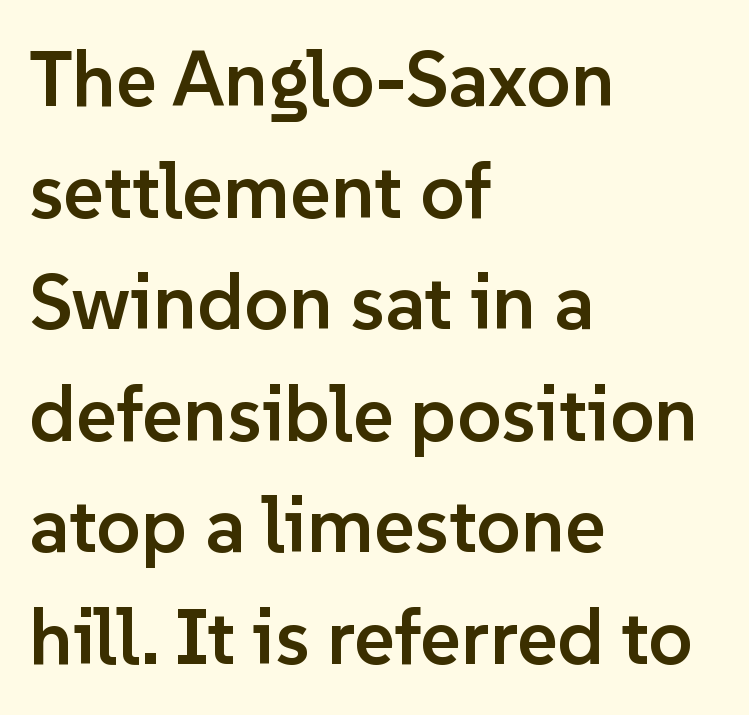
Q: Is the text bold? A: Semi-bold.
Q: Is the text italic (slanted)? A: No, it is upright.
Q: Is the typeface a serif or a sans-serif typeface? A: Sans-serif.
Q: Is the text underlined? A: No.
Q: How is the paragraph aligned? A: Left-aligned.
Q: Is the spacing between letters normal or unusually wide? A: Normal.
Q: Is the spacing between lines tight, normal or loose? A: Normal.
Q: Width (condensed, normal, or wide)? A: Normal.
Q: Stroke contrast? A: Low.
Q: x-height? A: Medium.
Q: Monospaced? A: No.
